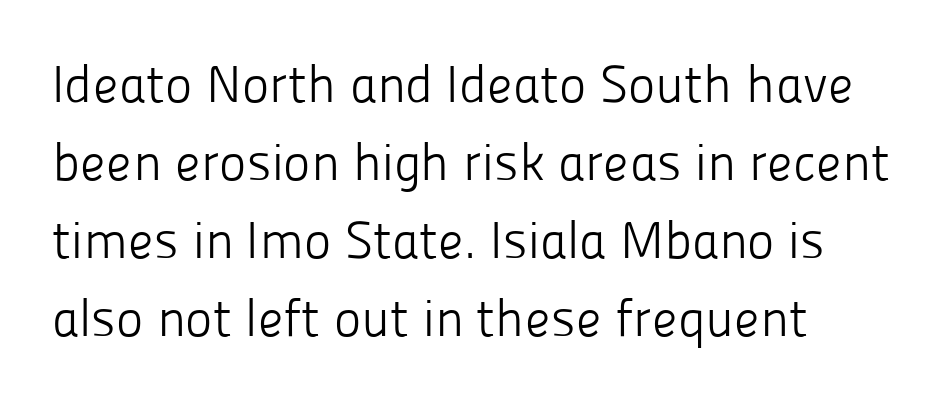
{"serif": "no", "italic": "no", "bold": "no", "weight": "light", "width": "normal", "stroke_contrast": "low", "x_height": "medium", "monospaced": "no", "underline": "no", "align": "left", "line_spacing": "normal", "line_spacing_ratio": 1.5, "letter_spacing": "normal", "letter_spacing_em": 0.0, "glyph_px": 52}
